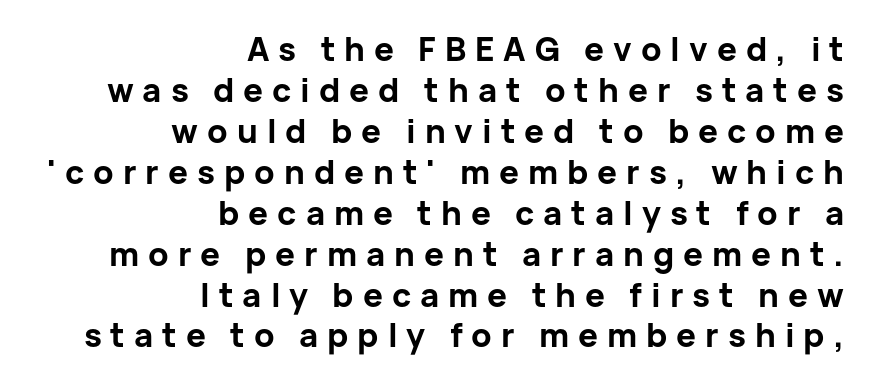
{"serif": "no", "italic": "no", "bold": "yes", "weight": "bold", "width": "normal", "stroke_contrast": "low", "x_height": "medium", "monospaced": "no", "underline": "no", "align": "right", "line_spacing_ratio": 1.24, "letter_spacing": "wide", "letter_spacing_em": 0.27, "glyph_px": 33}
